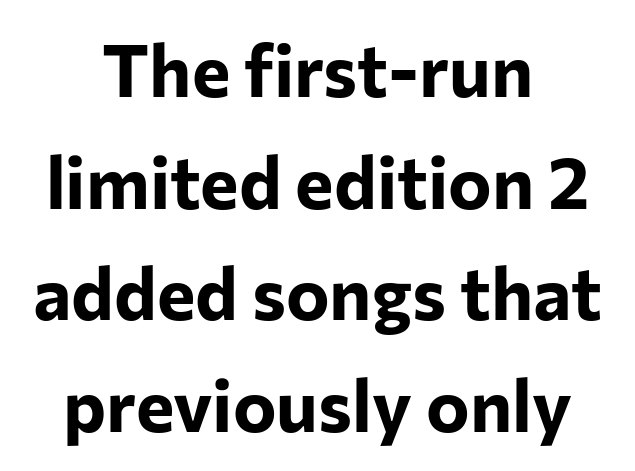
Q: Is the text bold? A: Yes.
Q: Is the text italic (slanted)? A: No, it is upright.
Q: Is the typeface a serif or a sans-serif typeface? A: Sans-serif.
Q: Is the text underlined? A: No.
Q: How is the paragraph aligned? A: Centered.
Q: Is the spacing between letters normal or unusually wide? A: Normal.
Q: Is the spacing between lines tight, normal or loose? A: Normal.
Q: Width (condensed, normal, or wide)? A: Normal.
Q: Stroke contrast? A: Low.
Q: x-height? A: Medium.
Q: Monospaced? A: No.
